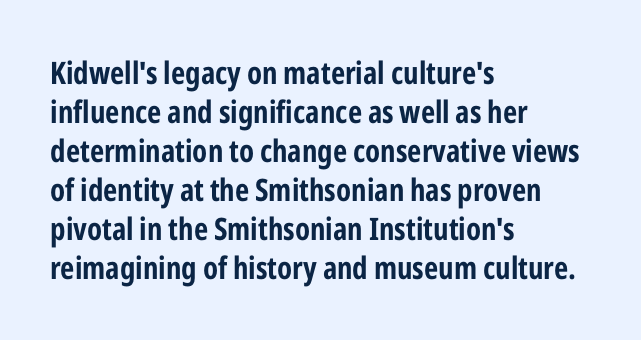
Successive baselines arrive at the customary interval. I'd call this a sans setting — the letters go barefoot. Posture: vertical. A typesetter would call this proportional, since set widths differ per character. Underline: absent.
